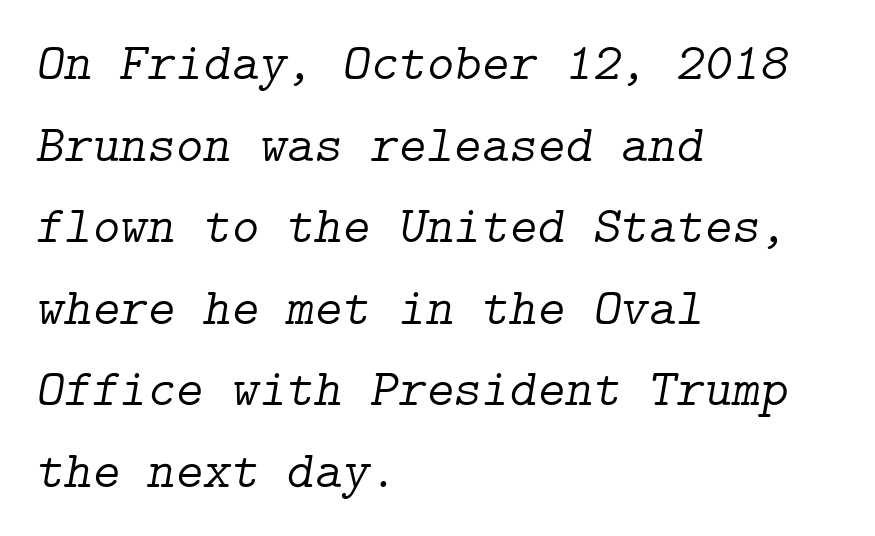
Q: Is the text bold? A: No.
Q: Is the text italic (slanted)? A: Yes, it leans right by about 9 degrees.
Q: Is the typeface a serif or a sans-serif typeface? A: Serif.
Q: Is the text underlined? A: No.
Q: How is the paragraph aligned? A: Left-aligned.
Q: Is the spacing between letters normal or unusually wide? A: Normal.
Q: Is the spacing between lines tight, normal or loose? A: Normal.
Q: Width (condensed, normal, or wide)? A: Normal.
Q: Stroke contrast? A: Low.
Q: x-height? A: Medium.
